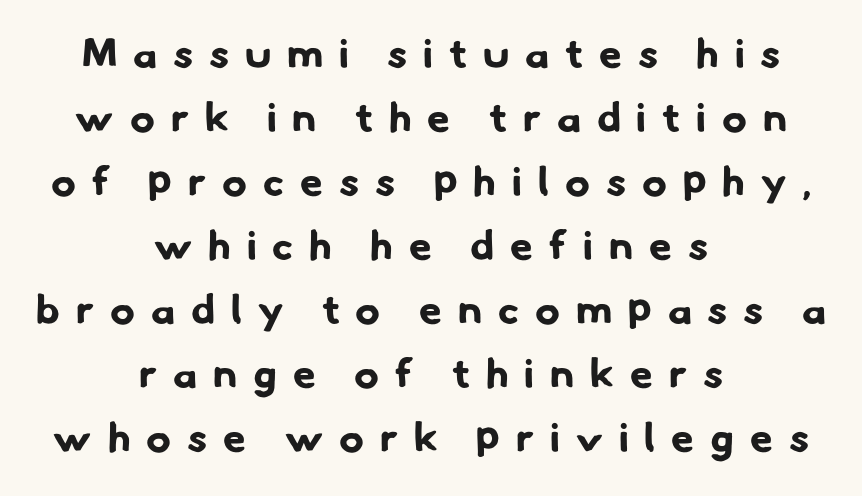
{"serif": "no", "bold": "yes", "weight": "bold", "width": "normal", "stroke_contrast": "low", "x_height": "small", "monospaced": "no", "underline": "no", "align": "center", "line_spacing": "normal", "line_spacing_ratio": 1.56, "letter_spacing": "wide", "letter_spacing_em": 0.39, "glyph_px": 41}
